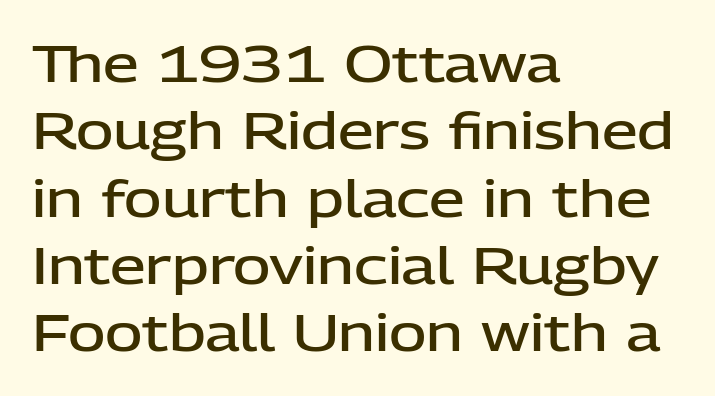
Note the varied advance widths — an 'i' is clearly narrower than an 'm'. Between one letter and the next there's only the usual sliver of space. I'd call this a sans setting — the letters go barefoot. The foot of each line stays bare and open.
